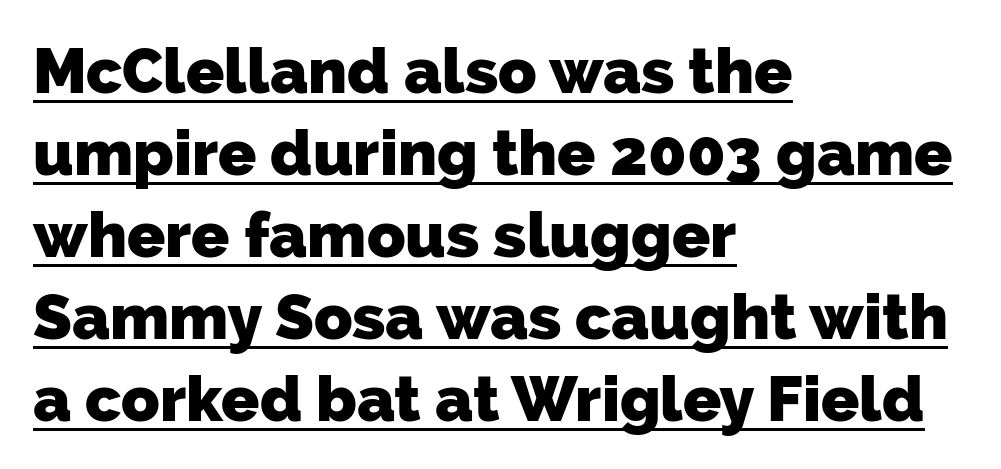
Q: Is the text bold? A: Yes.
Q: Is the typeface a serif or a sans-serif typeface? A: Sans-serif.
Q: Is the text underlined? A: Yes.
Q: How is the paragraph aligned? A: Left-aligned.
Q: Is the spacing between letters normal or unusually wide? A: Normal.
Q: Is the spacing between lines tight, normal or loose? A: Normal.
Q: Width (condensed, normal, or wide)? A: Normal.
Q: Stroke contrast? A: Low.
Q: x-height? A: Medium.
Q: Monospaced? A: No.
